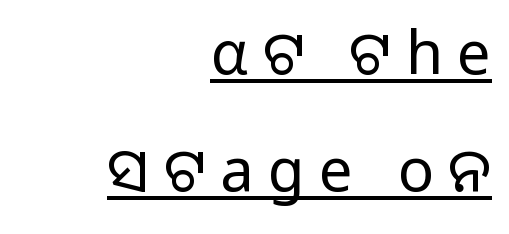
The rendering uses a large line-height, opening up the rows. The passage shown is typed in a proportional face where columns would drift. Check the space under the baseline: a stroke is drawn there. If you drew a ruler down the right edge, every line would touch it.
